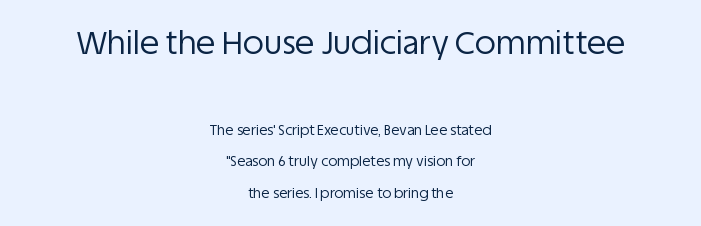
Q: Is the text bold? A: No.
Q: Is the text italic (slanted)? A: No, it is upright.
Q: Is the typeface a serif or a sans-serif typeface? A: Sans-serif.
Q: Is the text underlined? A: No.
Q: How is the paragraph aligned? A: Centered.
Q: Is the spacing between letters normal or unusually wide? A: Normal.
Q: Is the spacing between lines tight, normal or loose? A: Loose.
Q: Which block of text is set in a larger size, the first (top) or the second (bottom)? A: The first (top) one.
Q: Width (condensed, normal, or wide)? A: Normal.
Q: Stroke contrast? A: Low.
Q: x-height? A: Large.
Q: Monospaced? A: No.
